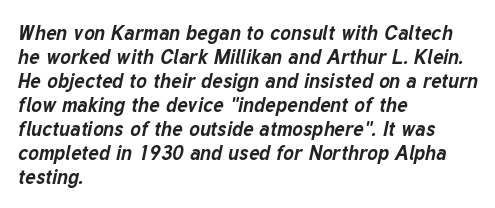
The image shows 20 px bold type, italic (leaning right); set left-aligned, line spacing 1.2x, normal letter spacing, not underlined.
